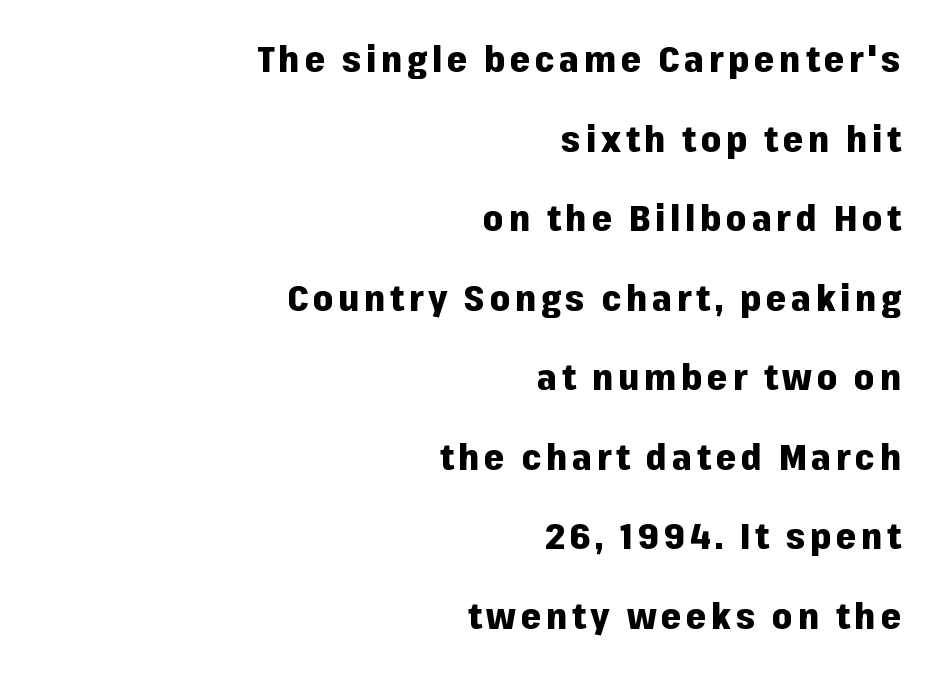
Q: Is the text bold? A: Yes.
Q: Is the text italic (slanted)? A: No, it is upright.
Q: Is the typeface a serif or a sans-serif typeface? A: Sans-serif.
Q: Is the text underlined? A: No.
Q: How is the paragraph aligned? A: Right-aligned.
Q: Is the spacing between lines tight, normal or loose? A: Loose.
Q: Width (condensed, normal, or wide)? A: Normal.
Q: Stroke contrast? A: Low.
Q: x-height? A: Medium.
Q: Monospaced? A: No.
